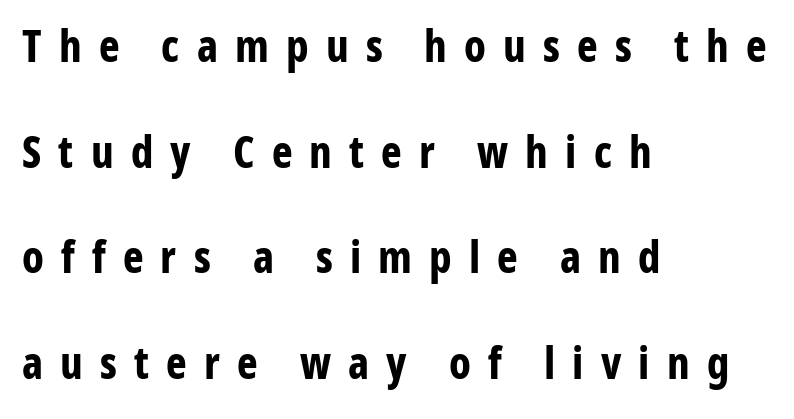
The image shows 44 px bold, condensed sans-serif type, upright; set left-aligned, loose line spacing (2.4x), unusually wide letter spacing (+0.39 em), not underlined; low stroke contrast and a medium x-height.
